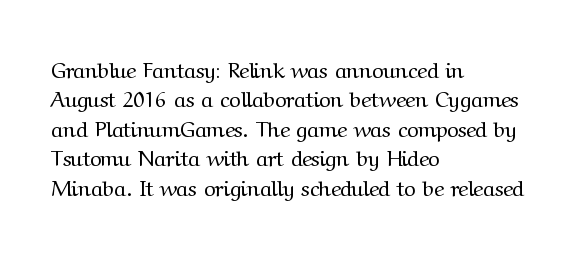
Bare-footed words on every line. Every stem runs plumb, perpendicular to the baseline. The typesetting does not lean heavy: it is not bold. Tracking value appears to be zero — textbook default spacing. The vertical gap from one line to the next is medium.
